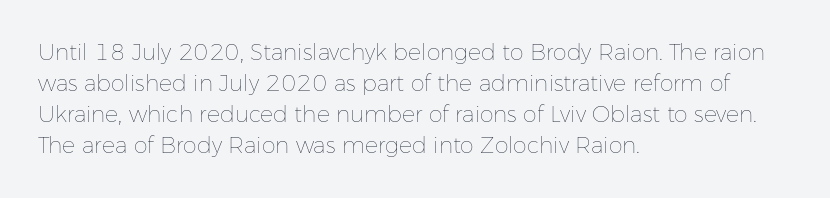
Q: Is the text bold? A: No.
Q: Is the text italic (slanted)? A: No, it is upright.
Q: Is the text underlined? A: No.
Q: How is the paragraph aligned? A: Left-aligned.
Q: Is the spacing between letters normal or unusually wide? A: Normal.
Q: Is the spacing between lines tight, normal or loose? A: Normal.
